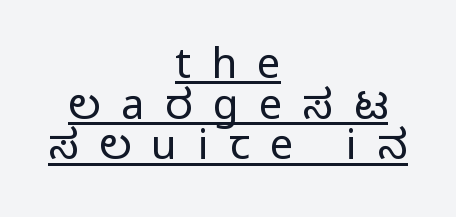
If you drew a line through each stem, it would be perfectly vertical. Inter-character spacing is expanded well beyond the font's built-in metrics. Each stroke keeps to a modest, everyday thickness or less. The vertical gap from one line to the next is small. The compositor balanced each line on the midline. The typesetter has applied underlining to the passage shown.
